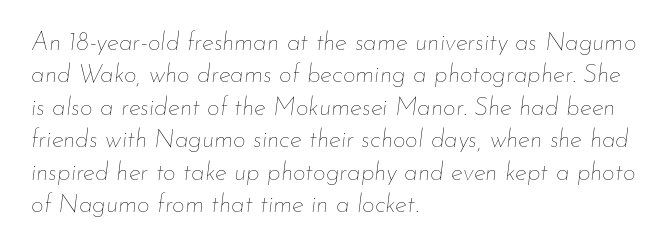
The image shows 25 px text type, italic (leaning right); set left-aligned, normal line spacing (1.3x), normal letter spacing, not underlined.
